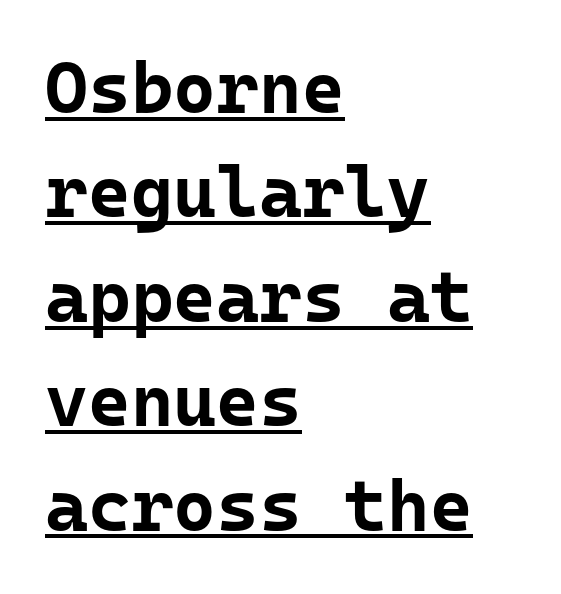
{"serif": "no", "italic": "no", "bold": "yes", "weight": "bold", "width": "normal", "stroke_contrast": "low", "x_height": "medium", "monospaced": "yes", "underline": "yes", "align": "left", "line_spacing": "normal", "line_spacing_ratio": 1.43, "letter_spacing": "normal", "letter_spacing_em": 0.0, "glyph_px": 73}
